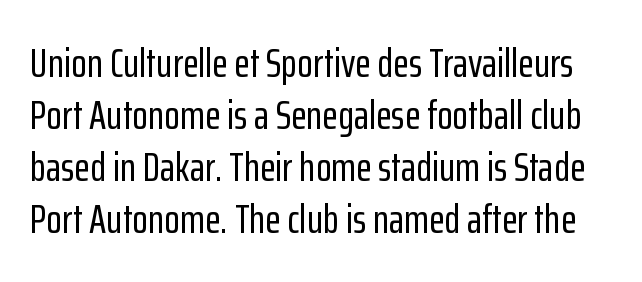
Q: Is the text italic (slanted)? A: No, it is upright.
Q: Is the typeface a serif or a sans-serif typeface? A: Sans-serif.
Q: Is the text underlined? A: No.
Q: Is the spacing between letters normal or unusually wide? A: Normal.
Q: Is the spacing between lines tight, normal or loose? A: Normal.
Q: Width (condensed, normal, or wide)? A: Condensed.
Q: Stroke contrast? A: Low.
Q: x-height? A: Medium.
Q: Monospaced? A: No.
